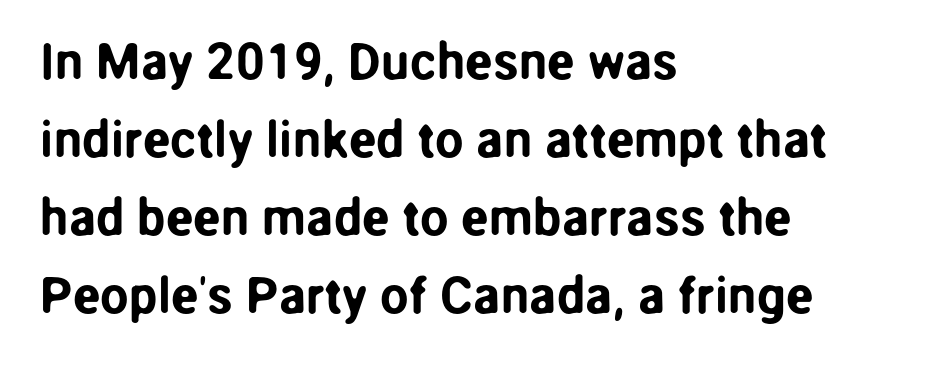
Q: Is the text italic (slanted)? A: No, it is upright.
Q: Is the typeface a serif or a sans-serif typeface? A: Sans-serif.
Q: Is the text underlined? A: No.
Q: How is the paragraph aligned? A: Left-aligned.
Q: Is the spacing between letters normal or unusually wide? A: Normal.
Q: Is the spacing between lines tight, normal or loose? A: Normal.
Q: Width (condensed, normal, or wide)? A: Normal.
Q: Stroke contrast? A: Low.
Q: x-height? A: Medium.
Q: Monospaced? A: No.
